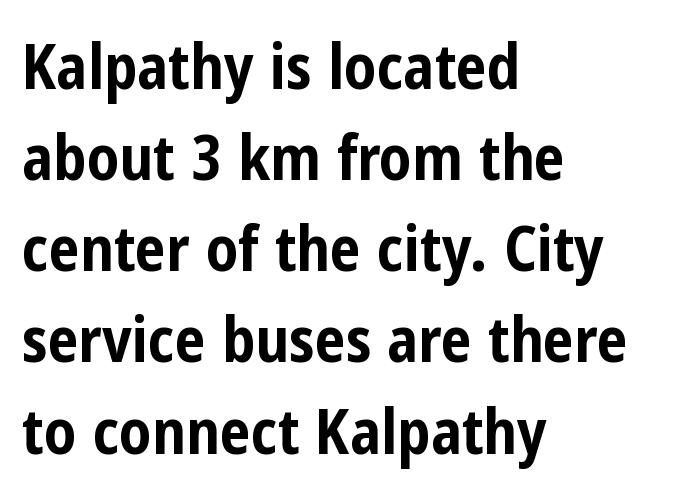
{"serif": "no", "italic": "no", "bold": "yes", "weight": "bold", "width": "condensed", "stroke_contrast": "low", "x_height": "medium", "monospaced": "no", "underline": "no", "align": "left", "line_spacing": "normal", "line_spacing_ratio": 1.47, "letter_spacing": "normal", "letter_spacing_em": 0.0, "glyph_px": 62}
